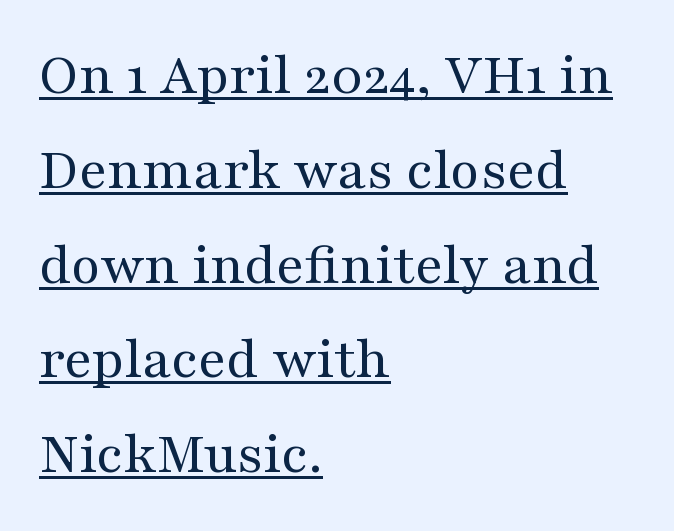
Is the block centered? No — it sits flush against the left margin. The words here are underlined. Characters follow at the spacing the type designer built in. The characters are drawn with everyday or finer stroke widths.
